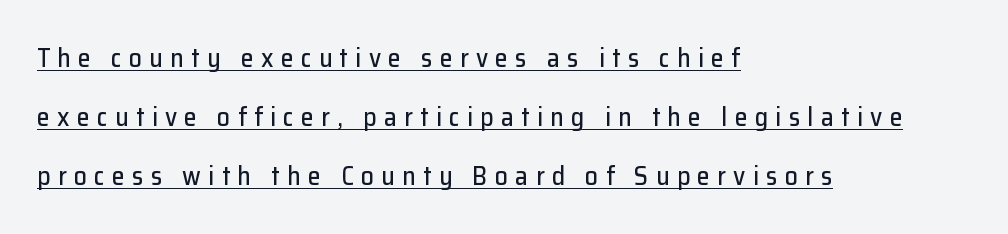
{"italic": "no", "underline": "yes", "align": "left", "line_spacing": "loose", "line_spacing_ratio": 2.26, "letter_spacing": "wide", "letter_spacing_em": 0.28, "glyph_px": 26}
